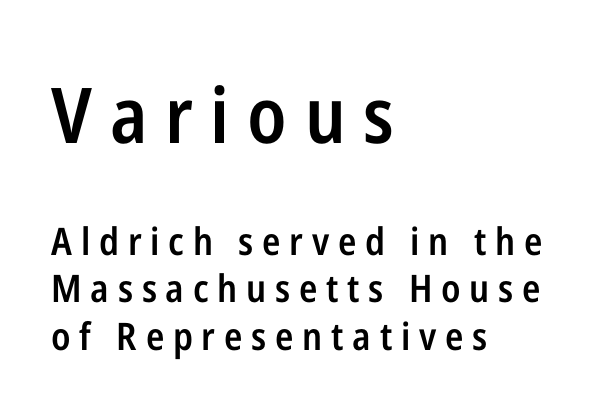
The image shows 77 px semibold, condensed sans-serif type, upright; set left-aligned, normal line spacing (1.26x), unusually wide letter spacing (+0.23 em), not underlined; the first (top) block is 2.03x larger; low stroke contrast and a medium x-height.
